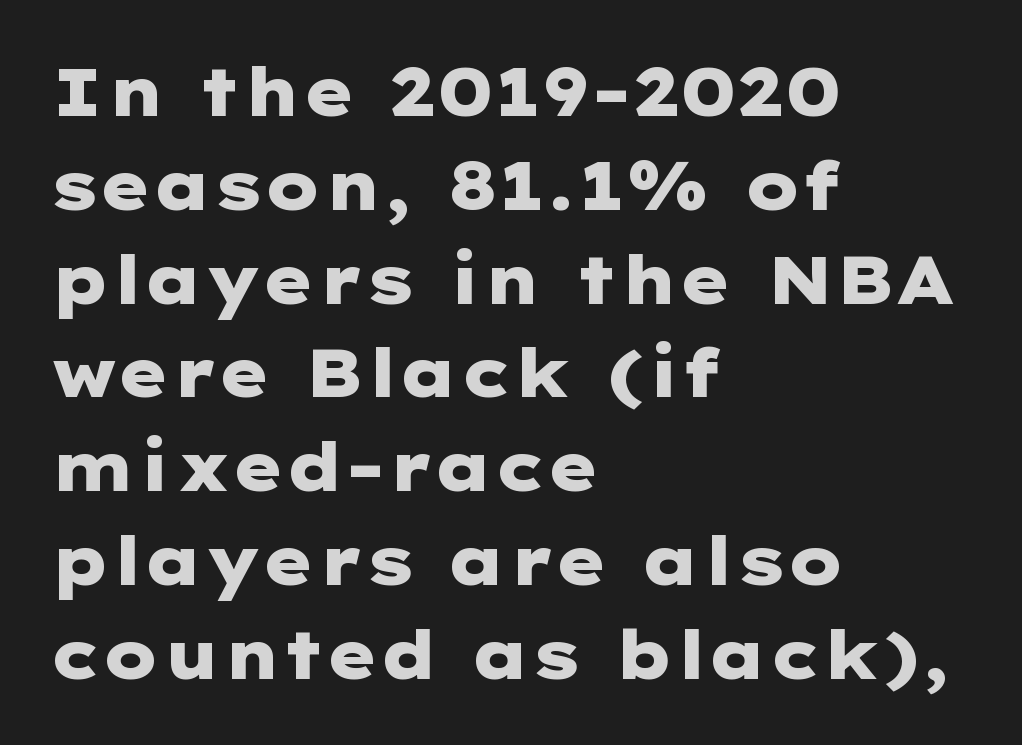
Characters follow at the spacing the type designer built in. The area under the type is left untouched. The lines sit at an ordinary, default distance from one another. Notice how the passage keeps a crisp vertical edge on the left only. When letters stand straight like this, we call the style roman or upright.
